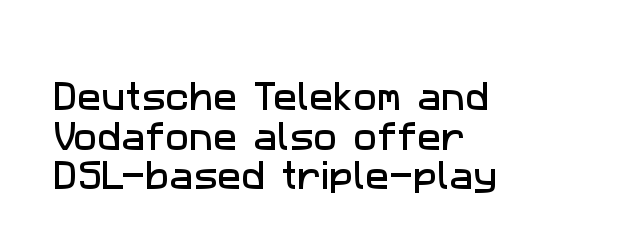
Q: Is the typeface a serif or a sans-serif typeface? A: Sans-serif.
Q: Is the text underlined? A: No.
Q: How is the paragraph aligned? A: Left-aligned.
Q: Is the spacing between letters normal or unusually wide? A: Normal.
Q: Width (condensed, normal, or wide)? A: Normal.
Q: Stroke contrast? A: Low.
Q: x-height? A: Medium.
Q: Monospaced? A: No.
